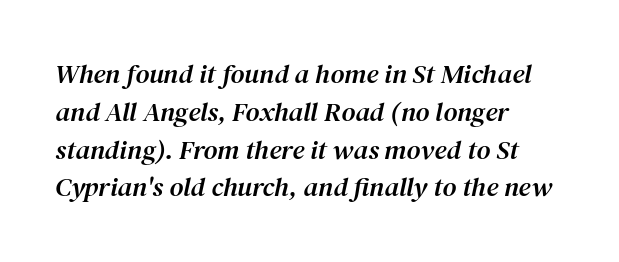
Q: Is the text italic (slanted)? A: Yes, it leans right by about 12 degrees.
Q: Is the text underlined? A: No.
Q: How is the paragraph aligned? A: Left-aligned.
Q: Is the spacing between letters normal or unusually wide? A: Normal.
Q: Is the spacing between lines tight, normal or loose? A: Normal.
